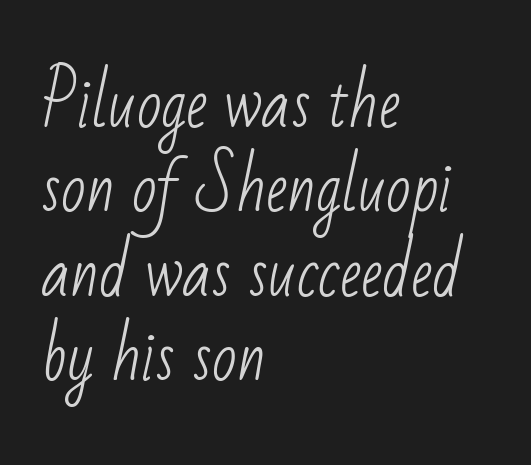
The image shows 65 px light, condensed sans-serif type; set left-aligned, normal line spacing (1.3x), normal letter spacing, not underlined; low stroke contrast and a small x-height.
